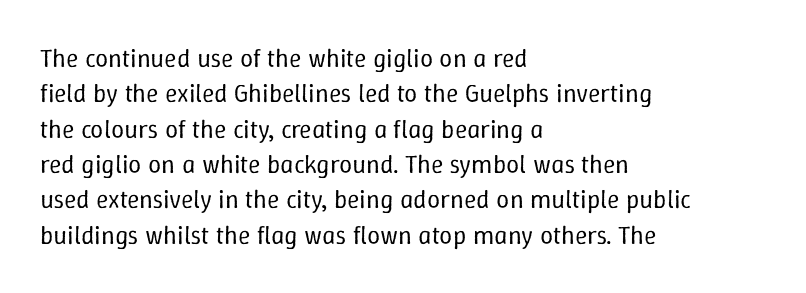
Q: Is the text bold? A: No.
Q: Is the text italic (slanted)? A: No, it is upright.
Q: Is the text underlined? A: No.
Q: How is the paragraph aligned? A: Left-aligned.
Q: Is the spacing between letters normal or unusually wide? A: Normal.
Q: Is the spacing between lines tight, normal or loose? A: Normal.
